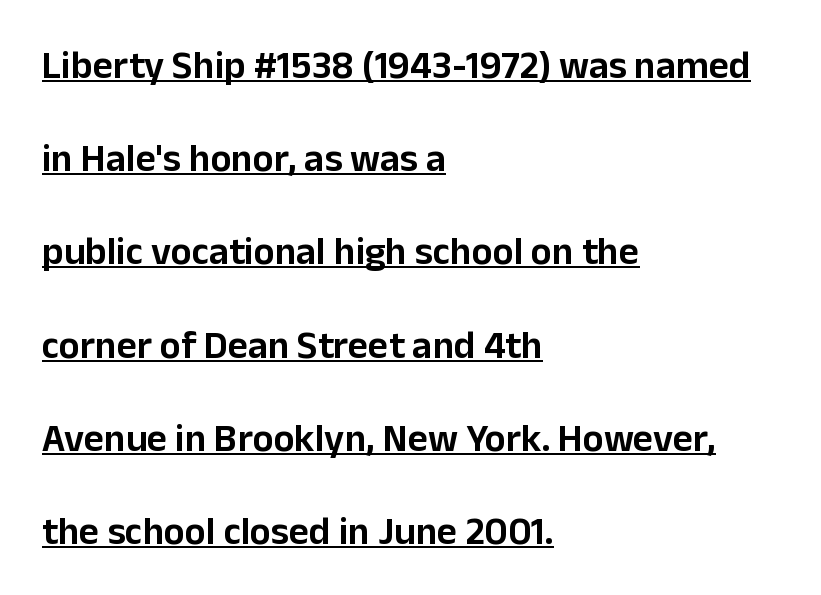
{"serif": "no", "italic": "no", "width": "normal", "stroke_contrast": "low", "x_height": "medium", "monospaced": "no", "underline": "yes", "align": "left", "line_spacing": "loose", "line_spacing_ratio": 2.39, "letter_spacing": "normal", "letter_spacing_em": 0.0, "glyph_px": 39}
